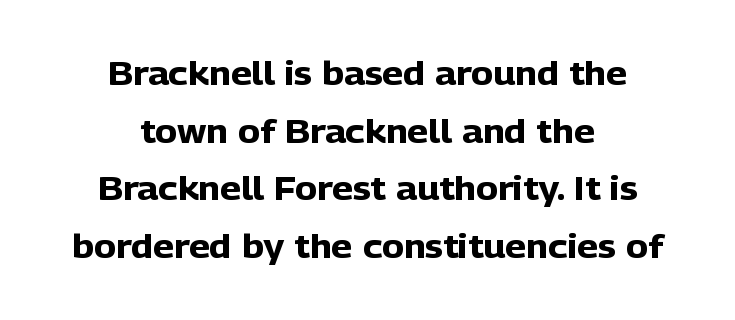
The image shows 33 px heavy sans-serif type, upright; set centered, line spacing 1.75x, normal letter spacing, not underlined; low stroke contrast and a medium x-height.
